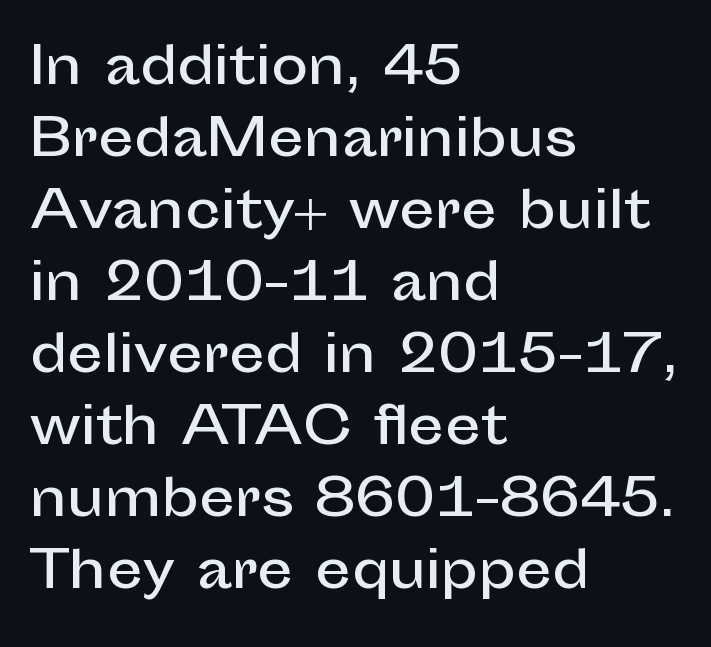
The image shows 50 px sans-serif type, upright; set left-aligned, normal line spacing (1.44x), normal letter spacing, not underlined; low stroke contrast and a medium x-height.
